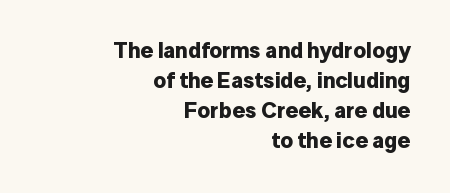
{"italic": "no", "bold": "yes", "underline": "no", "align": "right", "line_spacing": "normal", "line_spacing_ratio": 1.36, "letter_spacing": "normal", "letter_spacing_em": 0.0, "glyph_px": 22}
